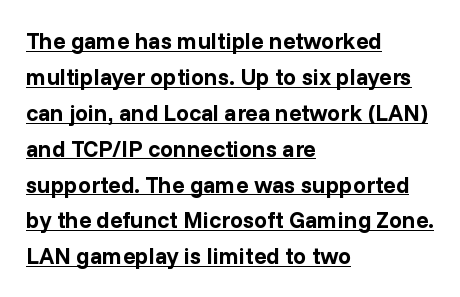
The image shows 23 px bold type, upright; set left-aligned, normal line spacing (1.56x), normal letter spacing, underlined.
